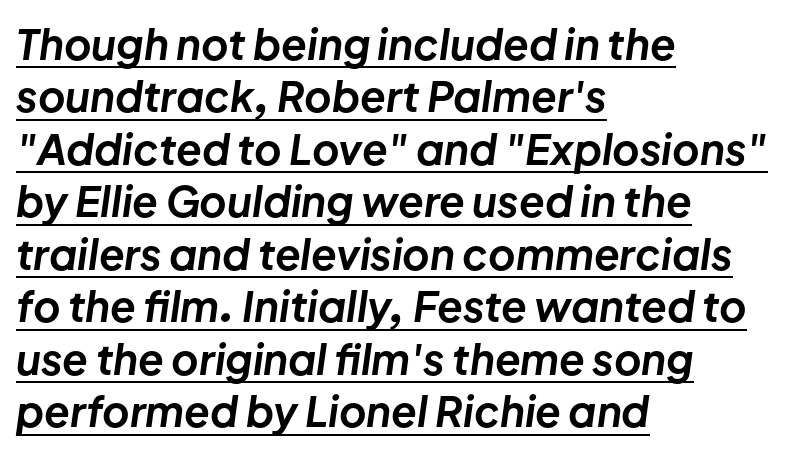
{"italic": "yes", "lean": "right", "slant_degrees": 8, "bold": "yes", "weight": "bold", "width": "normal", "stroke_contrast": "low", "x_height": "medium", "monospaced": "no", "underline": "yes", "align": "left", "line_spacing": "normal", "line_spacing_ratio": 1.25, "letter_spacing": "normal", "letter_spacing_em": 0.0, "glyph_px": 42}
